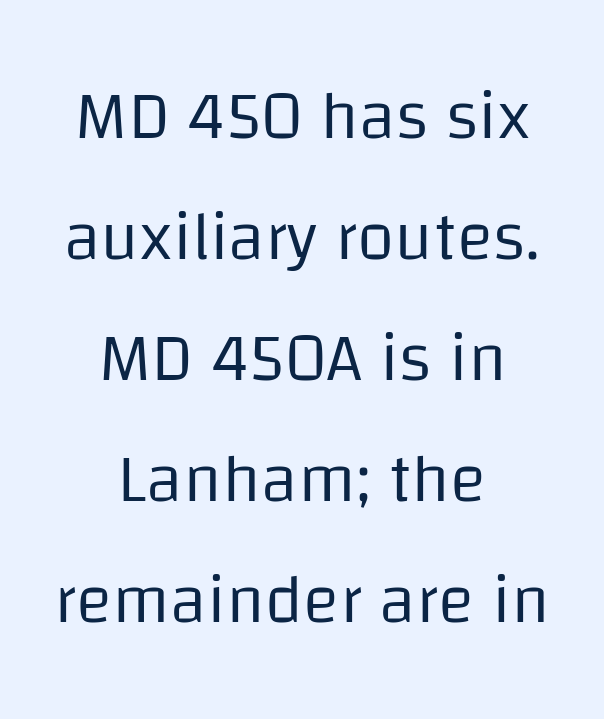
The image shows 68 px regular-weight sans-serif type, upright; set centered, line spacing 1.78x, normal letter spacing, not underlined; low stroke contrast and a large x-height.
